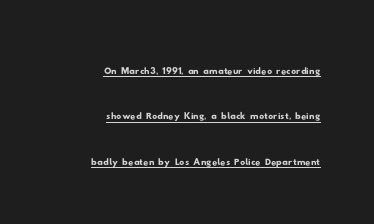
Caption: lettering with a line underneath. A student would call this right alignment; a typographer would say flush right, rag left. Is the letter spacing exaggerated? No — it looks like the ordinary default.
